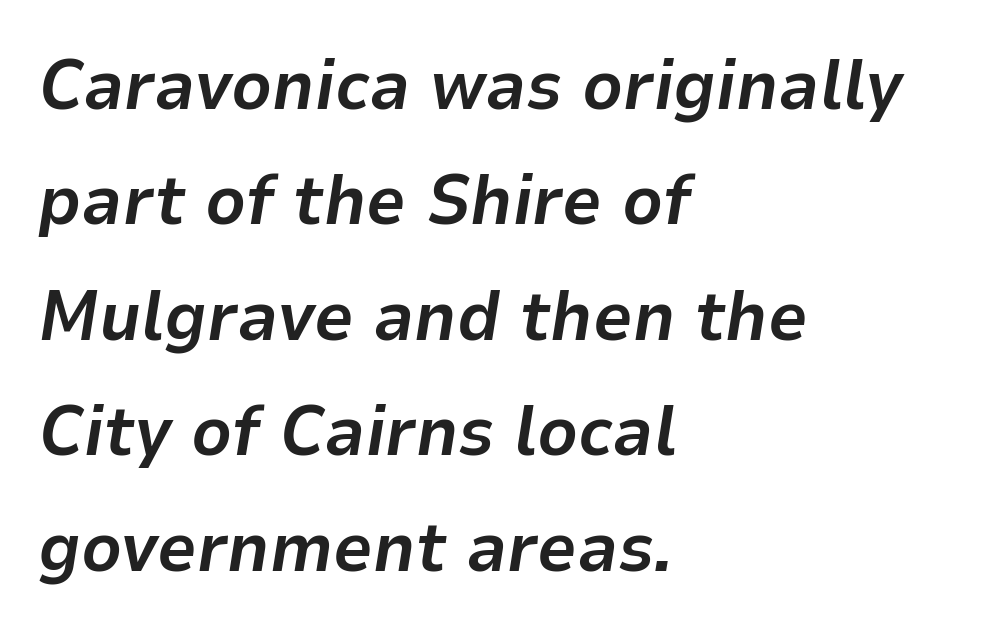
The axis of the letterforms is tilted away from vertical. The specimen omits any rule beneath the text block's lines. Horizontally, the lines are justified to the leading edge only. The block of text has a typical density, with ordinary space between rows. The letterforms sit shoulder to shoulder at normal distance. The passage shown is typed in a proportional face where columns would drift.
